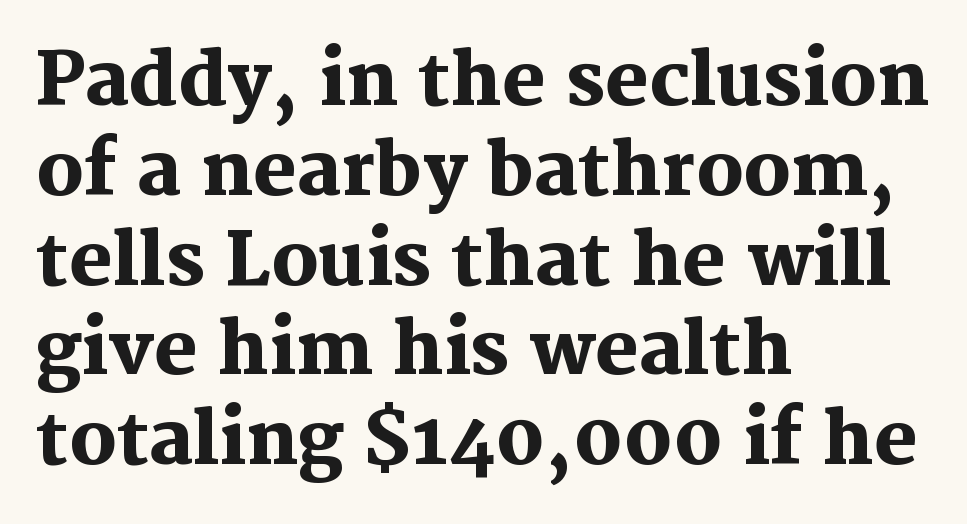
The image shows 73 px heavy serif type, upright; set left-aligned, line spacing 1.23x, normal letter spacing, not underlined; medium stroke contrast and a medium x-height.
